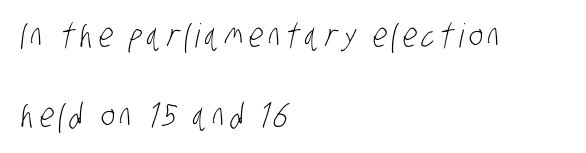
Q: Is the text bold? A: No.
Q: Is the typeface a serif or a sans-serif typeface? A: Sans-serif.
Q: Is the text underlined? A: No.
Q: How is the paragraph aligned? A: Left-aligned.
Q: Is the spacing between lines tight, normal or loose? A: Loose.
Q: Width (condensed, normal, or wide)? A: Condensed.
Q: Stroke contrast? A: Low.
Q: x-height? A: Large.
Q: Monospaced? A: No.
